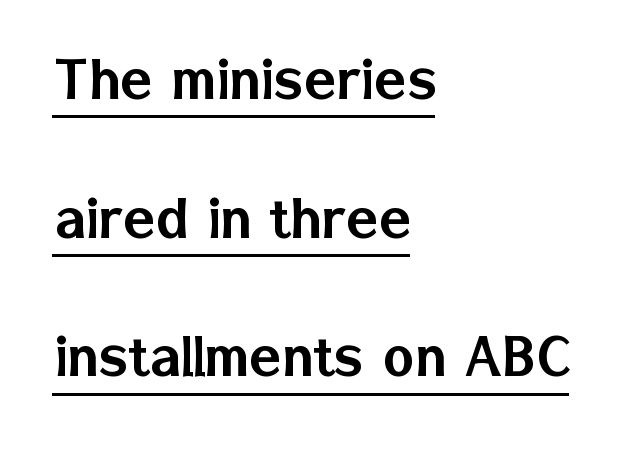
{"serif": "no", "italic": "no", "width": "normal", "stroke_contrast": "low", "x_height": "medium", "monospaced": "no", "underline": "yes", "align": "left", "line_spacing": "loose", "line_spacing_ratio": 2.07, "letter_spacing": "normal", "letter_spacing_em": 0.0, "glyph_px": 67}
